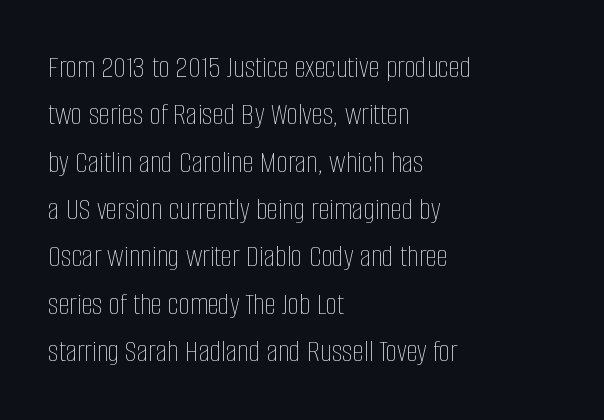
Stroke thickness stays within the range of a standard reading face or lighter. Quick note: underline off. The passage shown has conventional tracking throughout. How would I describe the line gaps? Plain and ordinary. Horizontally, the lines are justified to the leading edge only.
